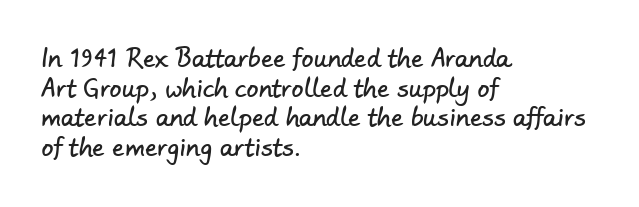
{"underline": "no", "align": "left", "line_spacing_ratio": 1.23, "letter_spacing": "normal", "letter_spacing_em": 0.0, "glyph_px": 24}
